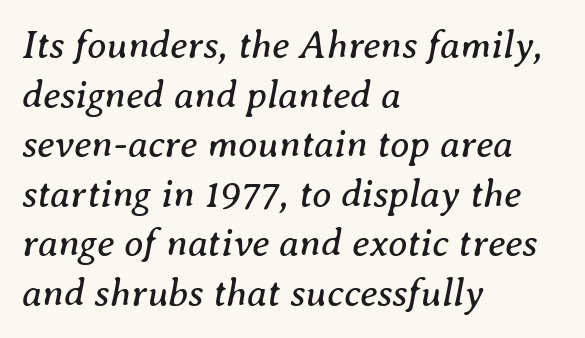
{"serif": "yes", "italic": "yes", "lean": "right", "slant_degrees": 8, "bold": "no", "weight": "regular", "width": "normal", "stroke_contrast": "medium", "x_height": "medium", "monospaced": "no", "underline": "no", "align": "left", "line_spacing": "normal", "line_spacing_ratio": 1.27, "letter_spacing": "normal", "letter_spacing_em": 0.0, "glyph_px": 39}
